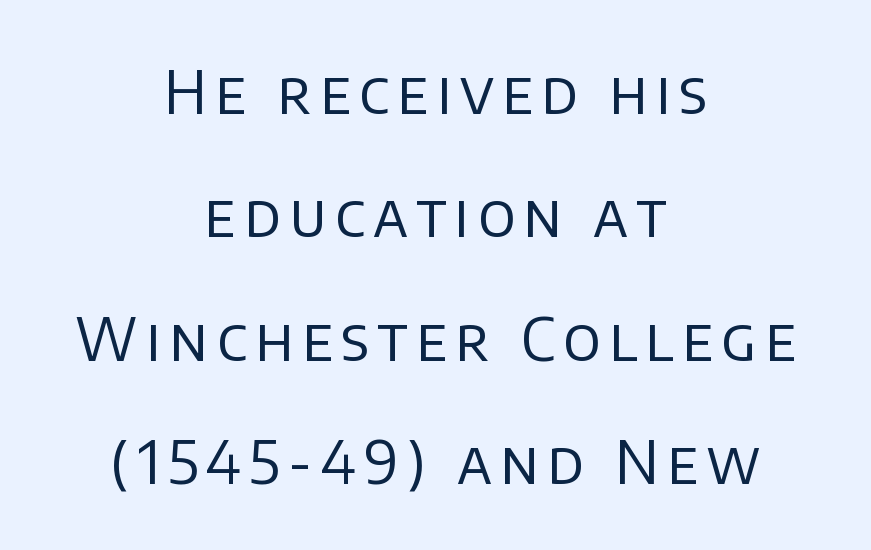
The image shows 59 px regular-weight sans-serif type, upright; set centered, loose line spacing (2.09x), not underlined; low stroke contrast and a large x-height.
